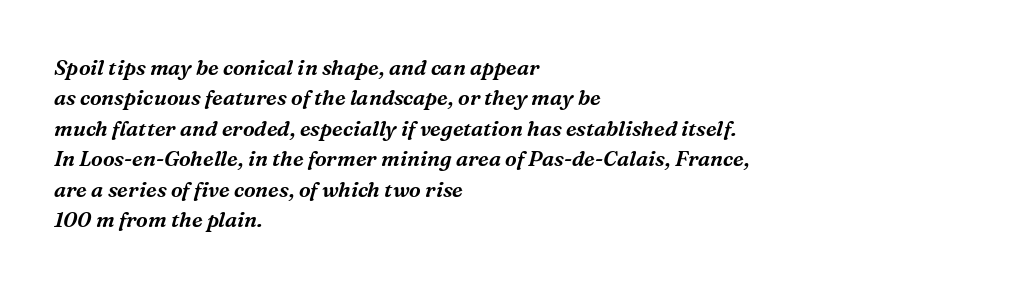
{"italic": "yes", "lean": "right", "slant_degrees": 16, "underline": "no", "align": "left", "line_spacing": "normal", "line_spacing_ratio": 1.45, "letter_spacing": "normal", "letter_spacing_em": 0.0, "glyph_px": 21}
